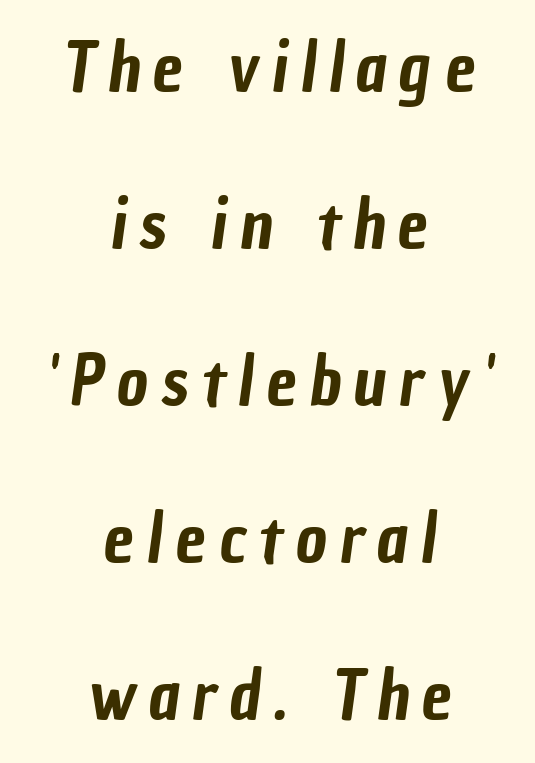
Q: Is the typeface a serif or a sans-serif typeface? A: Sans-serif.
Q: Is the text underlined? A: No.
Q: How is the paragraph aligned? A: Centered.
Q: Is the spacing between lines tight, normal or loose? A: Loose.
Q: Width (condensed, normal, or wide)? A: Condensed.
Q: Stroke contrast? A: Low.
Q: x-height? A: Medium.
Q: Monospaced? A: No.
